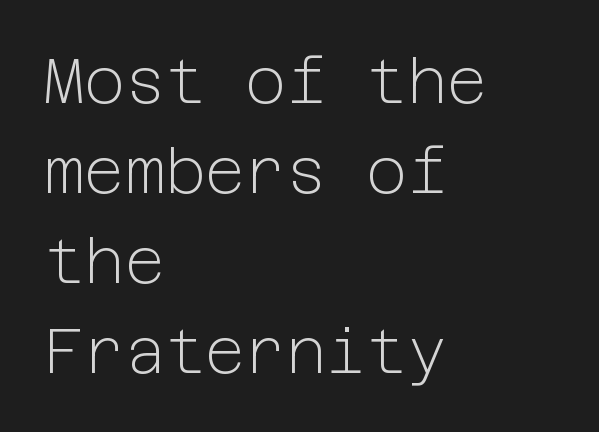
Q: Is the text bold? A: No.
Q: Is the text italic (slanted)? A: No, it is upright.
Q: Is the typeface a serif or a sans-serif typeface? A: Sans-serif.
Q: Is the text underlined? A: No.
Q: How is the paragraph aligned? A: Left-aligned.
Q: Is the spacing between letters normal or unusually wide? A: Normal.
Q: Is the spacing between lines tight, normal or loose? A: Normal.
Q: Width (condensed, normal, or wide)? A: Normal.
Q: Stroke contrast? A: Low.
Q: x-height? A: Medium.
